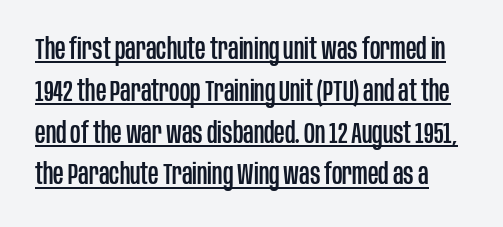
Default kerning and tracking; the words read as compact shapes. Ascenders rise straight up at ninety degrees. The vertical gap from one line to the next is medium. Is this a fixed-width face? No — the glyphs have proportional, varying widths. To sum up the face: it is a sans, with no serifs. This is underlined copy, the kind a proofreader might mark for attention.
